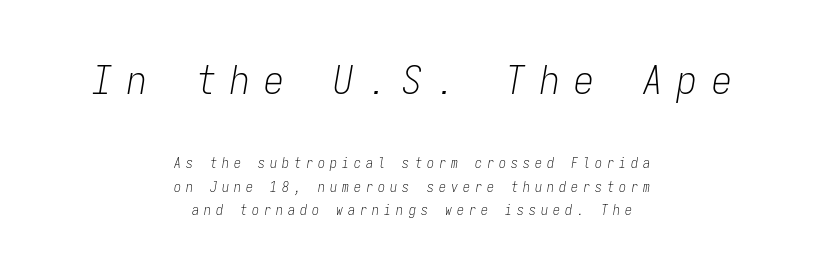
Q: Is the text bold? A: No.
Q: Is the text italic (slanted)? A: Yes, it leans right by about 9 degrees.
Q: Is the text underlined? A: No.
Q: How is the paragraph aligned? A: Centered.
Q: Is the spacing between letters normal or unusually wide? A: Unusually wide.
Q: Is the spacing between lines tight, normal or loose? A: Normal.
Q: Which block of text is set in a larger size, the first (top) or the second (bottom)? A: The first (top) one.
Q: Width (condensed, normal, or wide)? A: Condensed.
Q: Stroke contrast? A: Low.
Q: x-height? A: Medium.
Q: Monospaced? A: Yes.
